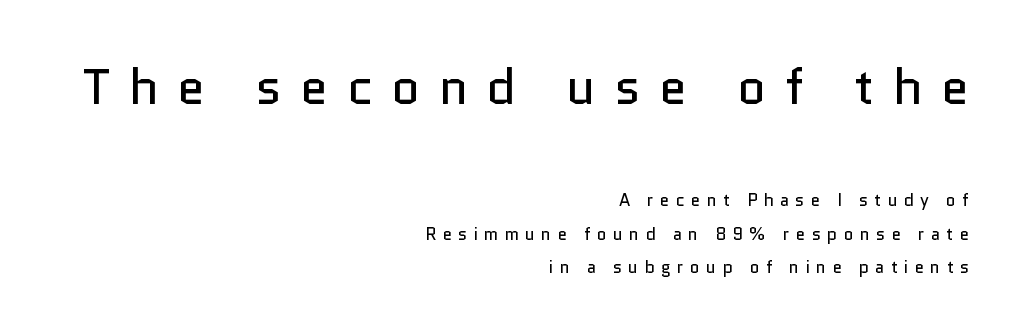
Q: Is the text bold? A: No.
Q: Is the text italic (slanted)? A: No, it is upright.
Q: Is the typeface a serif or a sans-serif typeface? A: Sans-serif.
Q: Is the text underlined? A: No.
Q: How is the paragraph aligned? A: Right-aligned.
Q: Is the spacing between letters normal or unusually wide? A: Unusually wide.
Q: Is the spacing between lines tight, normal or loose? A: Loose.
Q: Which block of text is set in a larger size, the first (top) or the second (bottom)? A: The first (top) one.
Q: Width (condensed, normal, or wide)? A: Normal.
Q: Stroke contrast? A: Low.
Q: x-height? A: Medium.
Q: Monospaced? A: No.
